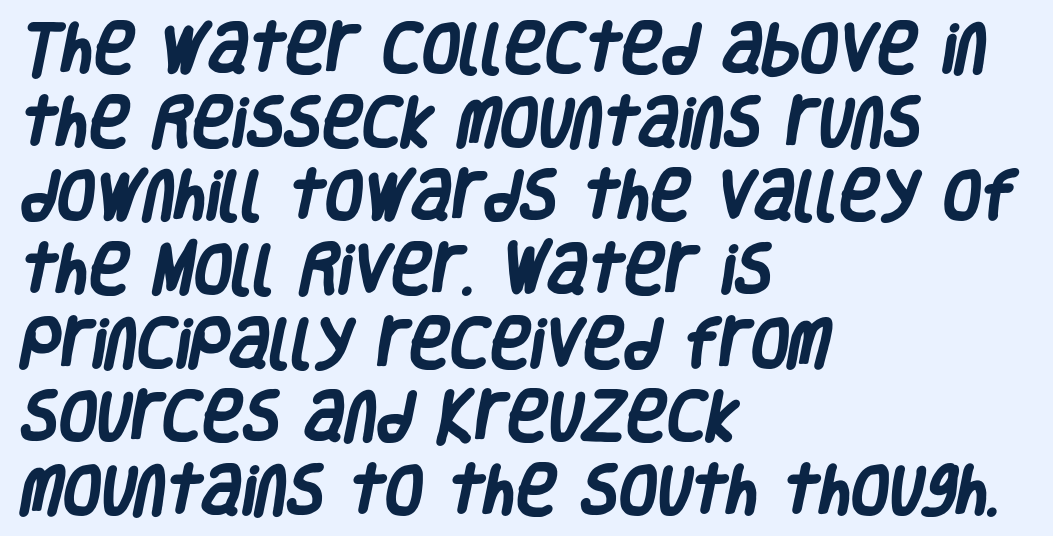
Q: Is the text bold? A: Yes.
Q: Is the typeface a serif or a sans-serif typeface? A: Sans-serif.
Q: Is the text underlined? A: No.
Q: How is the paragraph aligned? A: Left-aligned.
Q: Is the spacing between letters normal or unusually wide? A: Normal.
Q: Is the spacing between lines tight, normal or loose? A: Normal.
Q: Width (condensed, normal, or wide)? A: Condensed.
Q: Stroke contrast? A: Low.
Q: x-height? A: Large.
Q: Monospaced? A: No.
